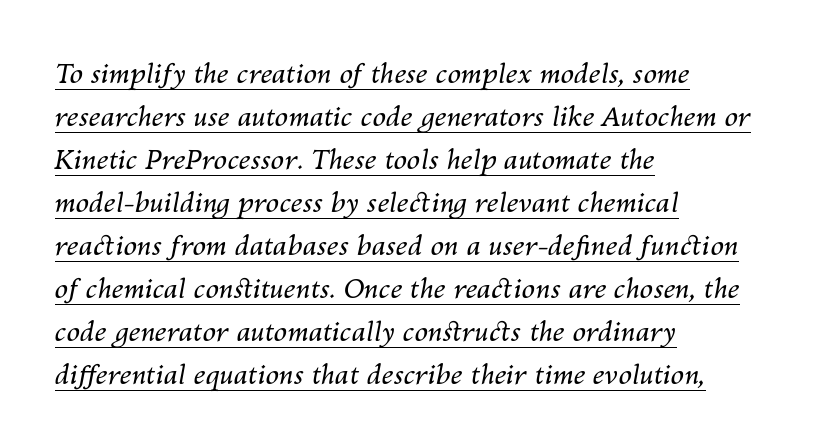
{"italic": "yes", "lean": "right", "slant_degrees": 10, "bold": "no", "underline": "yes", "align": "left", "line_spacing": "normal", "line_spacing_ratio": 1.59, "letter_spacing": "normal", "letter_spacing_em": 0.0, "glyph_px": 27}
